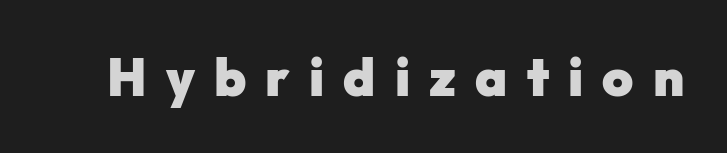
Q: Is the text bold? A: Yes.
Q: Is the text italic (slanted)? A: No, it is upright.
Q: Is the typeface a serif or a sans-serif typeface? A: Sans-serif.
Q: Is the text underlined? A: No.
Q: Is the spacing between letters normal or unusually wide? A: Unusually wide.
Q: Width (condensed, normal, or wide)? A: Normal.
Q: Stroke contrast? A: Low.
Q: x-height? A: Medium.
Q: Monospaced? A: No.
